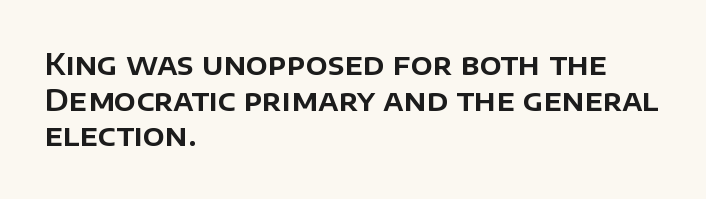
The image shows 29 px sans-serif type, upright; set left-aligned, line spacing 1.23x, normal letter spacing, not underlined; low stroke contrast and a large x-height.
